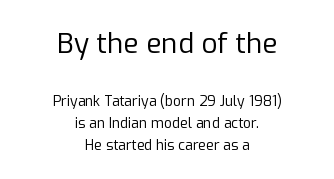
The image shows 28 px regular-weight sans-serif type, upright; set centered, normal line spacing (1.58x), normal letter spacing, not underlined; the first (top) block is 2.0x larger; low stroke contrast and a medium x-height.
